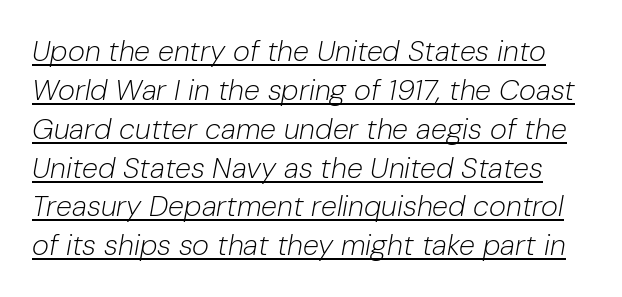
The image shows 29 px light type, italic (leaning right); set normal line spacing (1.34x), normal letter spacing, underlined; low stroke contrast and a medium x-height.
